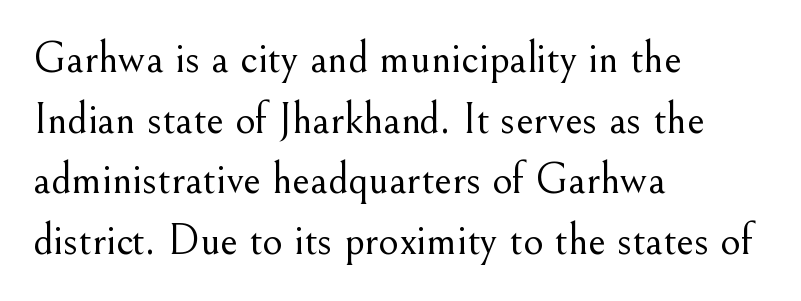
{"serif": "yes", "italic": "no", "bold": "no", "weight": "light", "width": "normal", "stroke_contrast": "medium", "x_height": "small", "monospaced": "no", "underline": "no", "align": "left", "line_spacing": "normal", "line_spacing_ratio": 1.38, "letter_spacing": "normal", "letter_spacing_em": 0.0, "glyph_px": 44}
